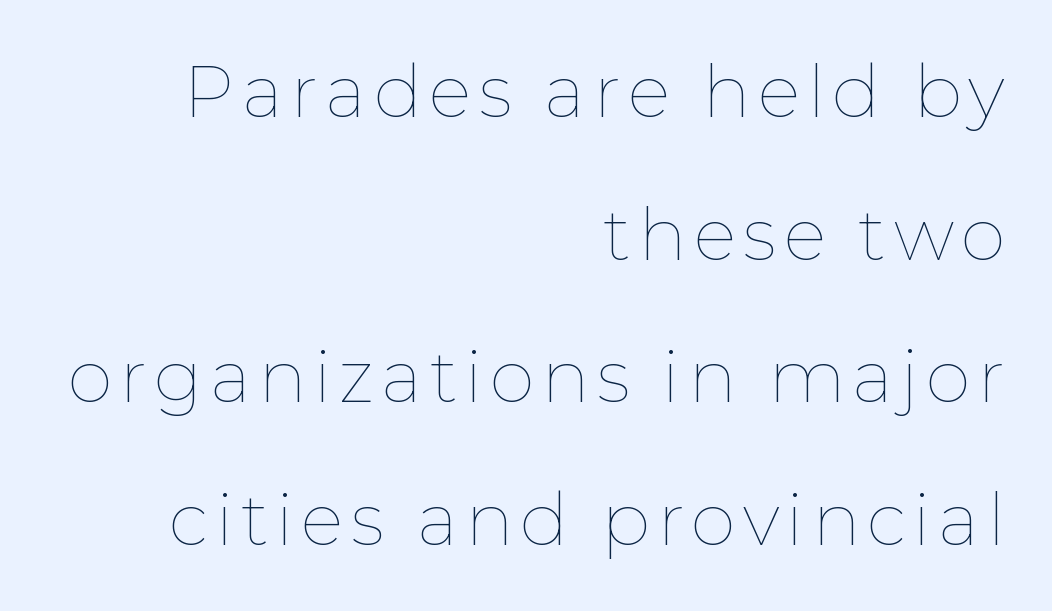
{"italic": "no", "bold": "no", "weight": "thin", "width": "normal", "stroke_contrast": "low", "x_height": "medium", "monospaced": "no", "underline": "no", "align": "right", "line_spacing": "loose", "line_spacing_ratio": 1.98, "glyph_px": 72}
